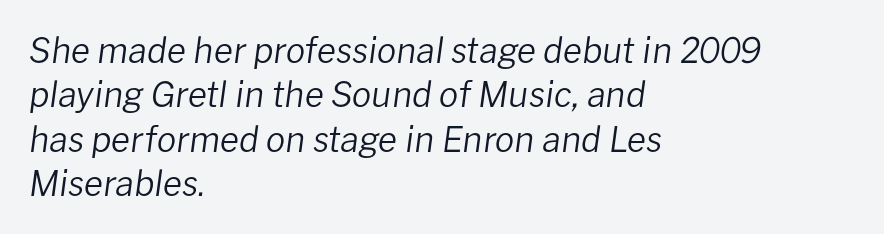
The image shows 35 px regular-weight type, italic (leaning right); set left-aligned, normal line spacing (1.27x), normal letter spacing, not underlined; low stroke contrast and a medium x-height.
